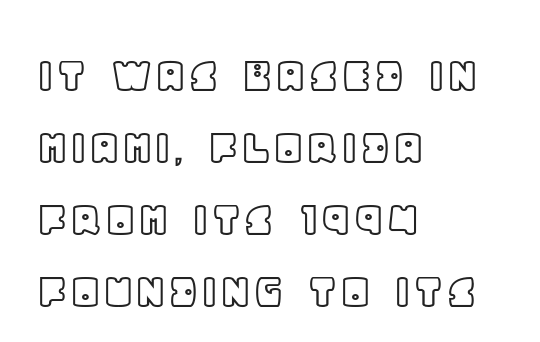
{"italic": "no", "width": "normal", "x_height": "large", "monospaced": "no", "underline": "no", "align": "left", "line_spacing": "normal", "line_spacing_ratio": 1.36, "letter_spacing": "normal", "letter_spacing_em": 0.0, "glyph_px": 53}
